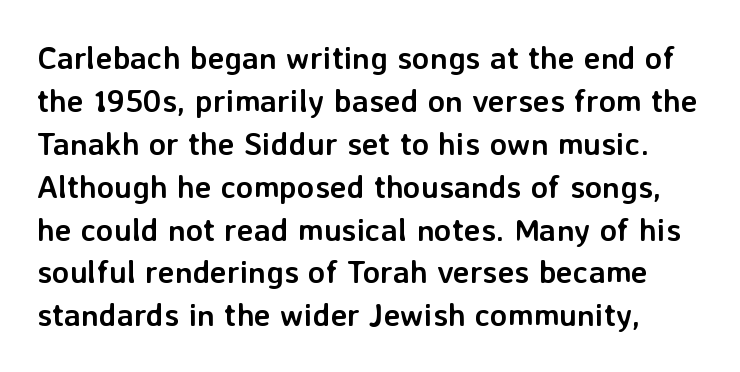
{"serif": "no", "italic": "no", "bold": "yes", "weight": "semibold", "width": "normal", "stroke_contrast": "low", "x_height": "medium", "monospaced": "no", "underline": "no", "line_spacing": "normal", "line_spacing_ratio": 1.34, "letter_spacing": "normal", "letter_spacing_em": 0.0, "glyph_px": 32}
